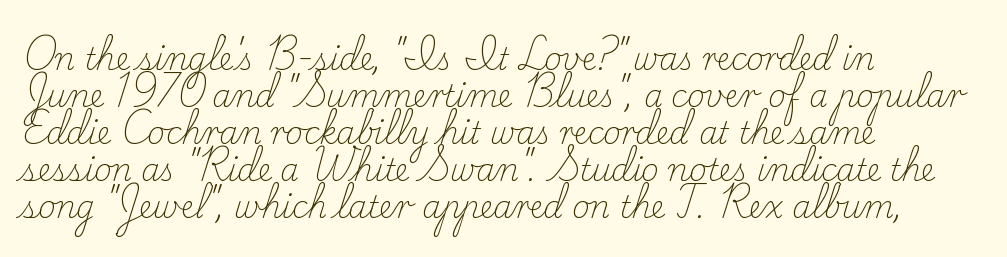
A typesetter would call this proportional, since set widths differ per character. Is this a heavy cut? Hardly; it is regular or lighter. Compared with typical body copy, the letter spacing here is the same.
